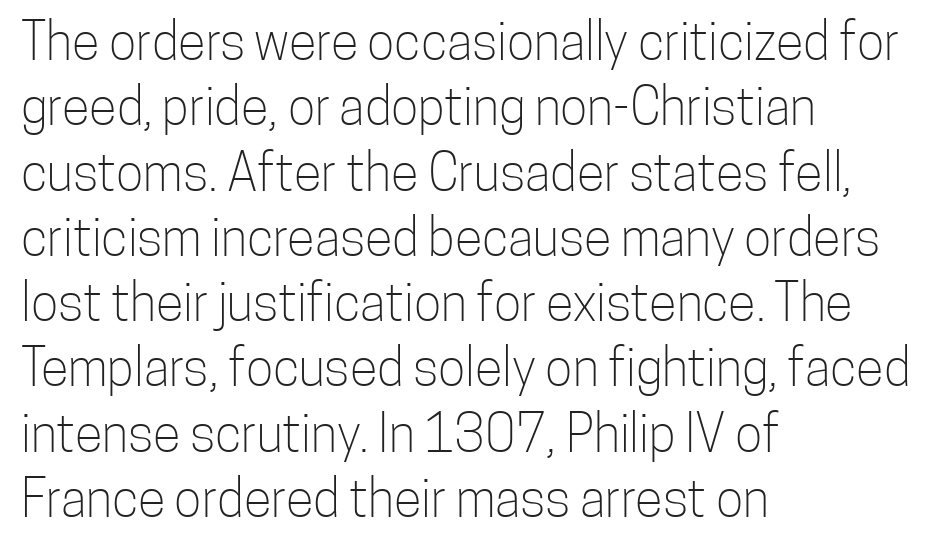
Horizontally, the lines are justified to the leading edge only. These lines are rendered in a variable-pitch font. Nope, not italic — everything's standing straight. Characters follow at the spacing the type designer built in.
